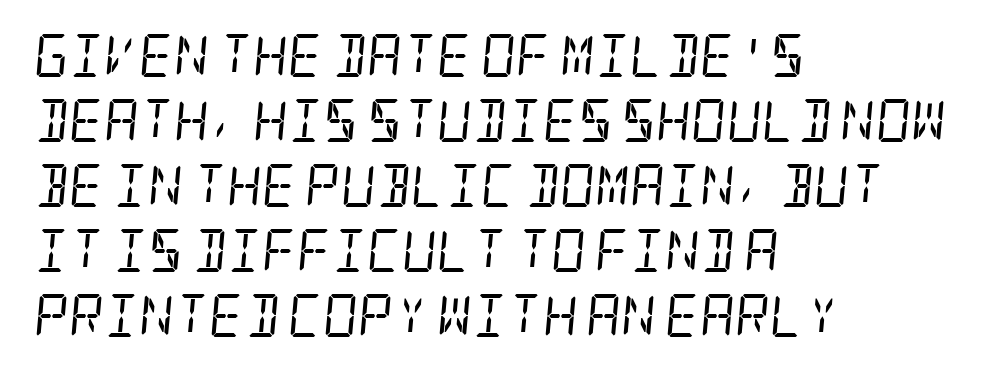
{"serif": "yes", "italic": "yes", "lean": "right", "slant_degrees": 5, "bold": "no", "weight": "regular", "width": "condensed", "stroke_contrast": "low", "x_height": "large", "underline": "no", "align": "left", "line_spacing": "normal", "line_spacing_ratio": 1.51, "letter_spacing": "normal", "letter_spacing_em": 0.0, "glyph_px": 43}
